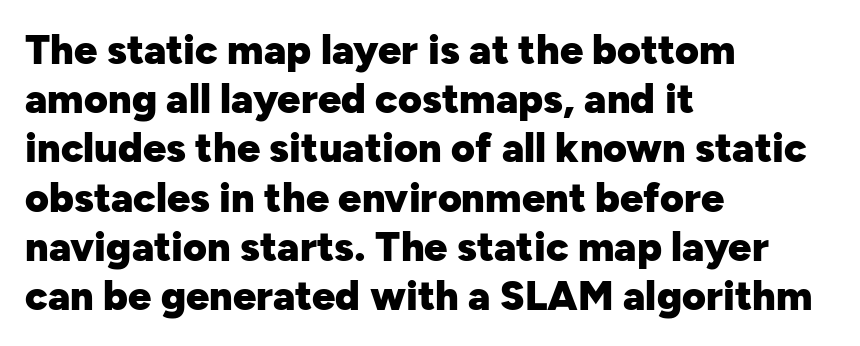
Q: Is the text bold? A: Yes.
Q: Is the text italic (slanted)? A: No, it is upright.
Q: Is the typeface a serif or a sans-serif typeface? A: Sans-serif.
Q: Is the text underlined? A: No.
Q: How is the paragraph aligned? A: Left-aligned.
Q: Is the spacing between letters normal or unusually wide? A: Normal.
Q: Width (condensed, normal, or wide)? A: Normal.
Q: Stroke contrast? A: Low.
Q: x-height? A: Medium.
Q: Monospaced? A: No.
